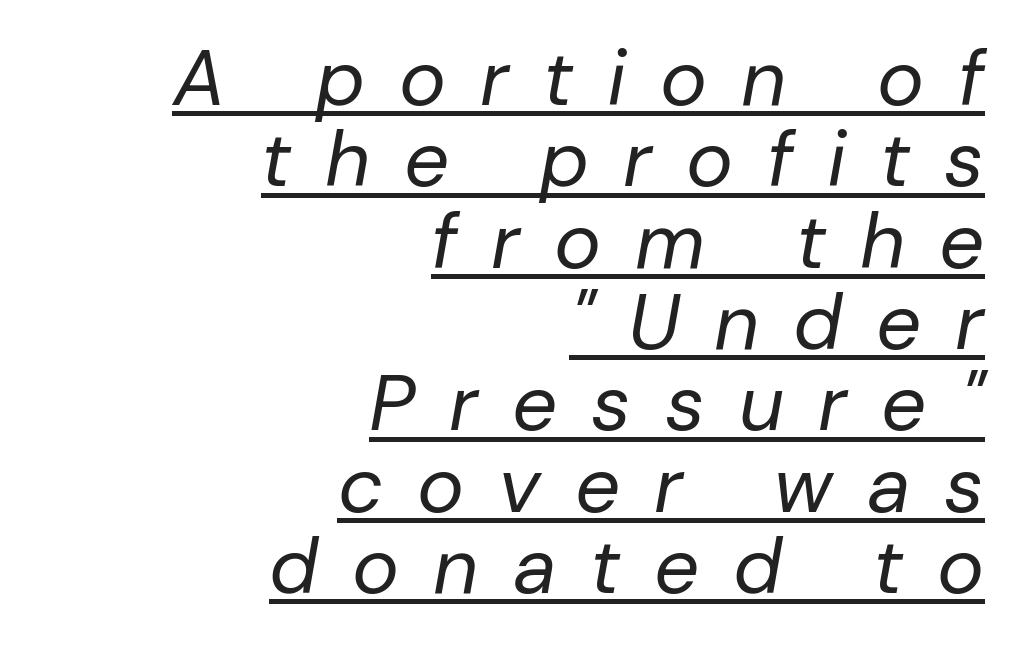
Q: Is the text bold? A: No.
Q: Is the text italic (slanted)? A: Yes, it leans right by about 10 degrees.
Q: Is the text underlined? A: Yes.
Q: How is the paragraph aligned? A: Right-aligned.
Q: Is the spacing between letters normal or unusually wide? A: Unusually wide.
Q: Is the spacing between lines tight, normal or loose? A: Tight.
Q: Width (condensed, normal, or wide)? A: Normal.
Q: Stroke contrast? A: Low.
Q: x-height? A: Medium.
Q: Monospaced? A: No.
